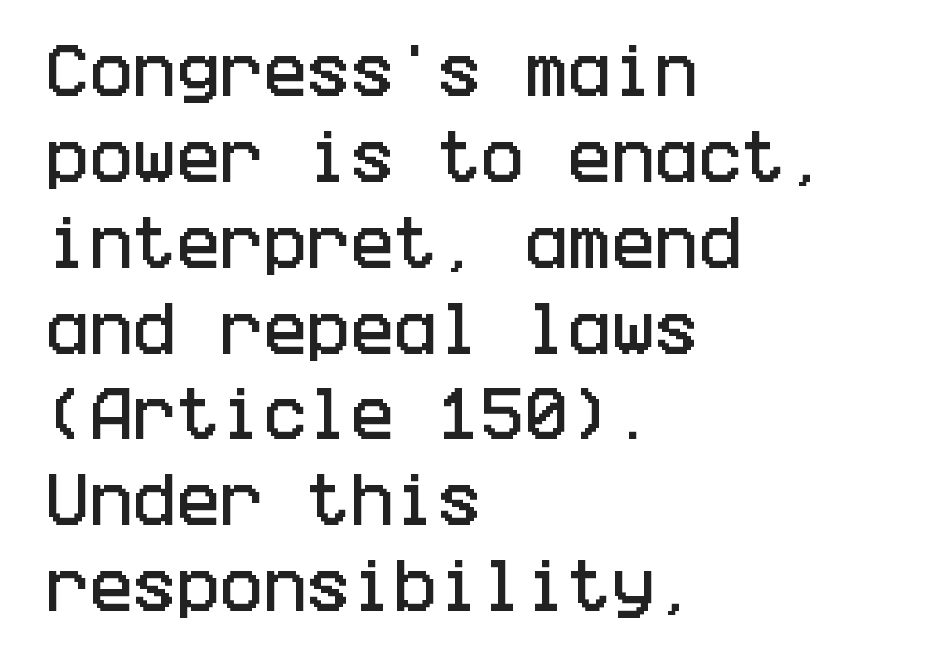
{"serif": "no", "italic": "no", "width": "condensed", "stroke_contrast": "low", "x_height": "large", "underline": "no", "align": "left", "line_spacing": "normal", "line_spacing_ratio": 1.48, "letter_spacing": "normal", "letter_spacing_em": 0.0, "glyph_px": 58}
